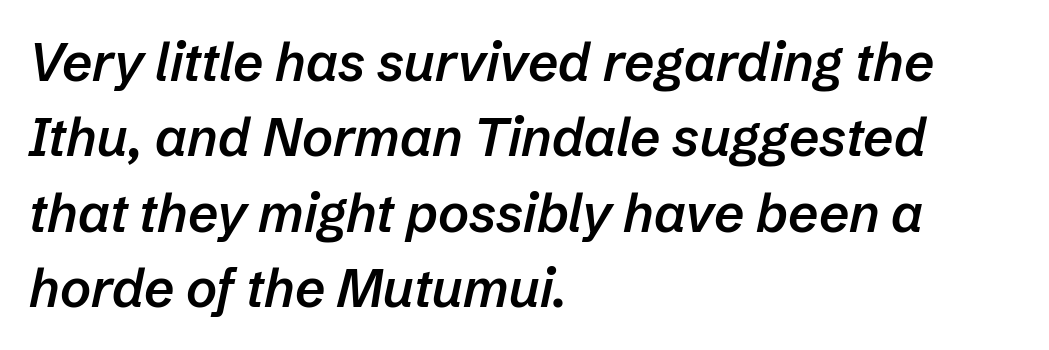
Q: Is the text bold? A: Semi-bold.
Q: Is the text italic (slanted)? A: Yes, it leans right by about 12 degrees.
Q: Is the text underlined? A: No.
Q: How is the paragraph aligned? A: Left-aligned.
Q: Is the spacing between letters normal or unusually wide? A: Normal.
Q: Is the spacing between lines tight, normal or loose? A: Normal.
Q: Width (condensed, normal, or wide)? A: Normal.
Q: Stroke contrast? A: Low.
Q: x-height? A: Medium.
Q: Monospaced? A: No.
